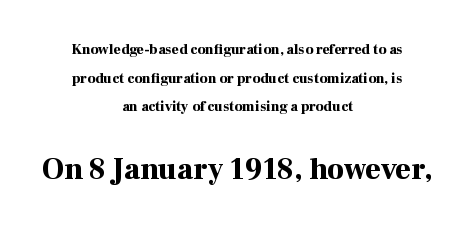
{"serif": "yes", "italic": "no", "bold": "yes", "weight": "bold", "width": "normal", "stroke_contrast": "high", "x_height": "medium", "monospaced": "no", "underline": "no", "align": "center", "line_spacing": "loose", "line_spacing_ratio": 2.04, "letter_spacing": "normal", "letter_spacing_em": 0.0, "larger_block": "second", "size_ratio": 2.14, "glyph_px": 30}
